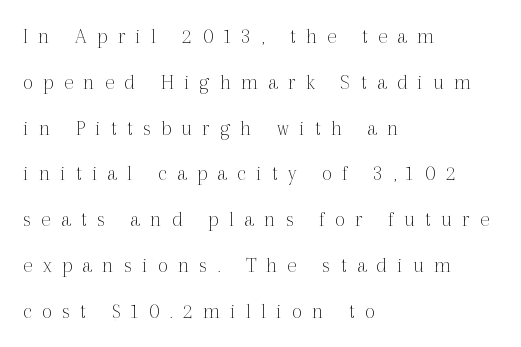
The image shows 22 px text type, upright; set left-aligned, loose line spacing (2.08x), unusually wide letter spacing (+0.47 em), not underlined.
